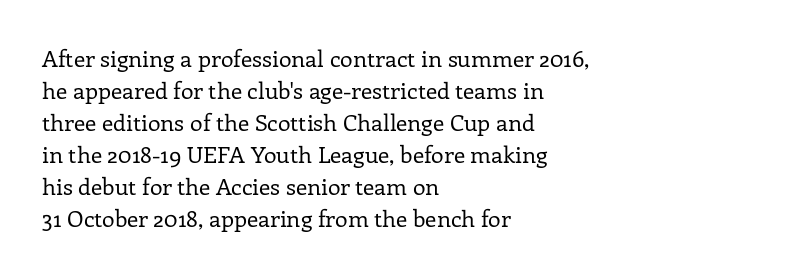
{"italic": "no", "bold": "no", "underline": "no", "align": "left", "line_spacing": "normal", "line_spacing_ratio": 1.39, "letter_spacing": "normal", "letter_spacing_em": 0.0, "glyph_px": 23}
